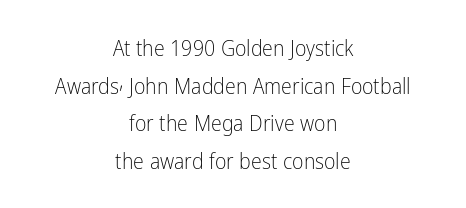
The image shows 22 px text type, upright; set centered, line spacing 1.71x, normal letter spacing, not underlined.
